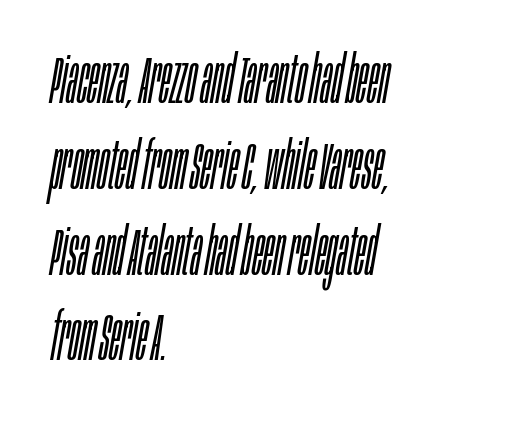
Q: Is the text bold? A: No.
Q: Is the text italic (slanted)? A: Yes, it leans right by about 10 degrees.
Q: Is the text underlined? A: No.
Q: How is the paragraph aligned? A: Left-aligned.
Q: Is the spacing between letters normal or unusually wide? A: Normal.
Q: Is the spacing between lines tight, normal or loose? A: Normal.
Q: Width (condensed, normal, or wide)? A: Condensed.
Q: Stroke contrast? A: Low.
Q: x-height? A: Large.
Q: Monospaced? A: No.
